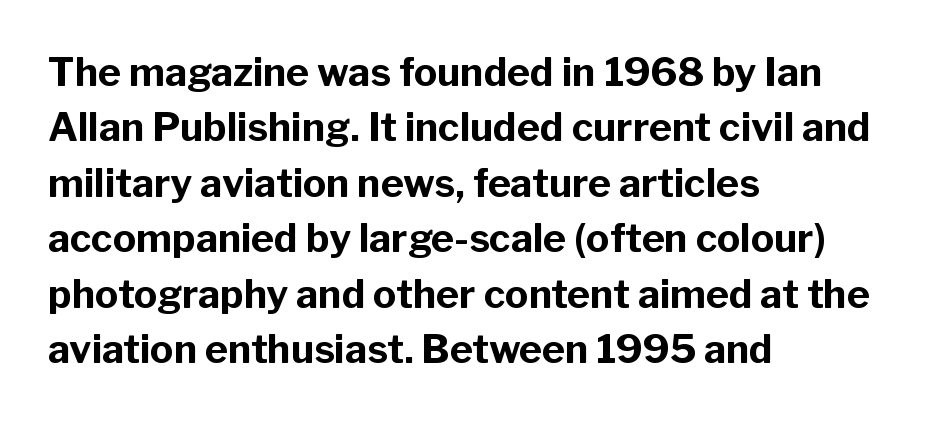
Q: Is the text bold? A: Yes.
Q: Is the text italic (slanted)? A: No, it is upright.
Q: Is the typeface a serif or a sans-serif typeface? A: Sans-serif.
Q: Is the text underlined? A: No.
Q: How is the paragraph aligned? A: Left-aligned.
Q: Is the spacing between letters normal or unusually wide? A: Normal.
Q: Is the spacing between lines tight, normal or loose? A: Normal.
Q: Width (condensed, normal, or wide)? A: Normal.
Q: Stroke contrast? A: Low.
Q: x-height? A: Medium.
Q: Monospaced? A: No.
